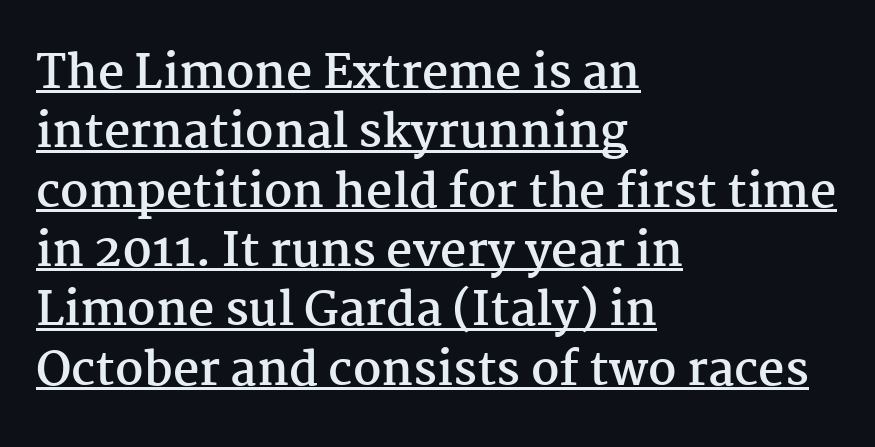
The characters display serif detailing at their extremities. Is the block centered? No — it sits flush against the left margin. These lines were composed using upright roman letters. The lettering is marked with a stroke running underneath it. Each letter keeps its own natural width here, so spacing adapts to shape. The designer left line spacing at the default.
